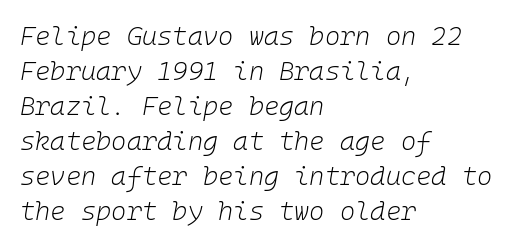
Q: Is the text bold? A: No.
Q: Is the text italic (slanted)? A: Yes, it leans right by about 10 degrees.
Q: Is the text underlined? A: No.
Q: How is the paragraph aligned? A: Left-aligned.
Q: Is the spacing between letters normal or unusually wide? A: Normal.
Q: Is the spacing between lines tight, normal or loose? A: Normal.
